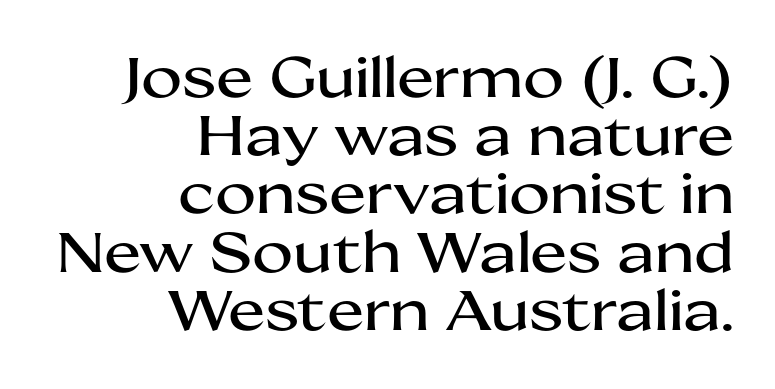
Quick note: interline space is minimal. Quick note: not italic, upright. Observe the ordinary spacing: letters are neighbours, not strangers. Proportional: the letters do not fall into vertical columns. Anything drawn beneath the words? Only blank space.
